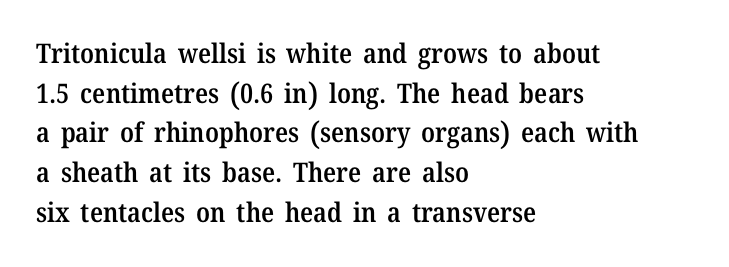
Q: Is the text bold? A: Semi-bold.
Q: Is the text italic (slanted)? A: No, it is upright.
Q: Is the text underlined? A: No.
Q: How is the paragraph aligned? A: Left-aligned.
Q: Is the spacing between letters normal or unusually wide? A: Normal.
Q: Is the spacing between lines tight, normal or loose? A: Normal.
